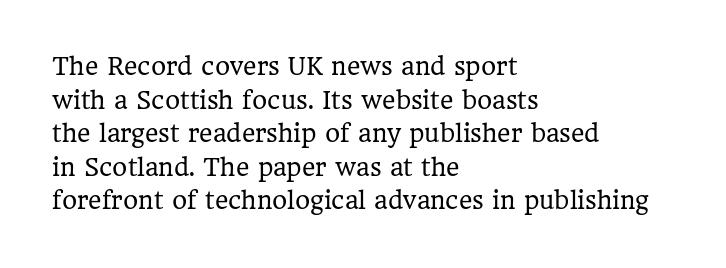
{"italic": "no", "bold": "no", "underline": "no", "align": "left", "line_spacing": "normal", "line_spacing_ratio": 1.46, "letter_spacing": "normal", "letter_spacing_em": 0.0, "glyph_px": 23}
